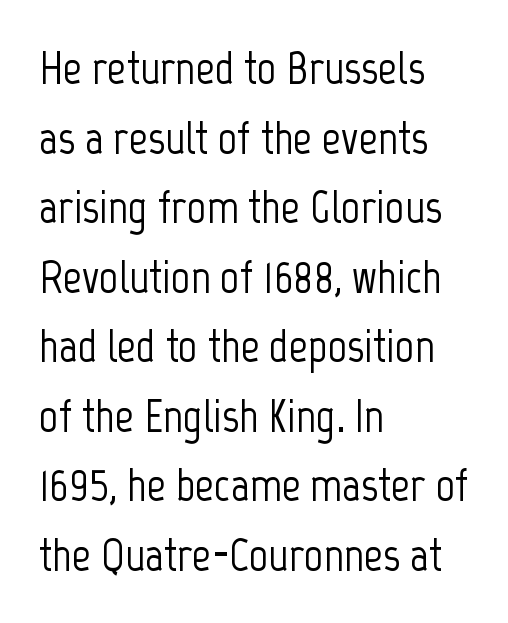
{"serif": "no", "italic": "no", "width": "condensed", "stroke_contrast": "low", "x_height": "medium", "monospaced": "no", "underline": "no", "align": "left", "line_spacing": "normal", "line_spacing_ratio": 1.48, "letter_spacing": "normal", "letter_spacing_em": 0.0, "glyph_px": 47}
